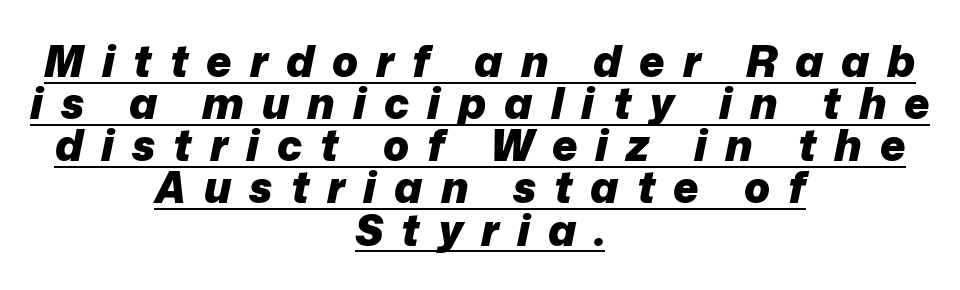
Q: Is the text bold? A: Yes.
Q: Is the text italic (slanted)? A: Yes, it leans right by about 12 degrees.
Q: Is the text underlined? A: Yes.
Q: How is the paragraph aligned? A: Centered.
Q: Is the spacing between letters normal or unusually wide? A: Unusually wide.
Q: Is the spacing between lines tight, normal or loose? A: Tight.
Q: Width (condensed, normal, or wide)? A: Normal.
Q: Stroke contrast? A: Low.
Q: x-height? A: Medium.
Q: Monospaced? A: No.
